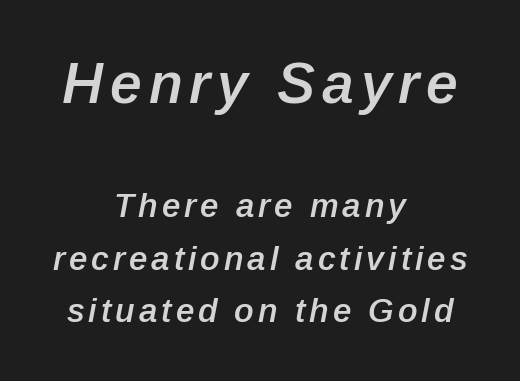
Look at the glyph heights: the upper group is clearly the bigger setting. Centered paragraph, ragged on both sides. Nobody drew a line under any word here. Slightly chunky letters — semibold, I'd say, not full bold. A typesetter would call this proportional, since set widths differ per character.
